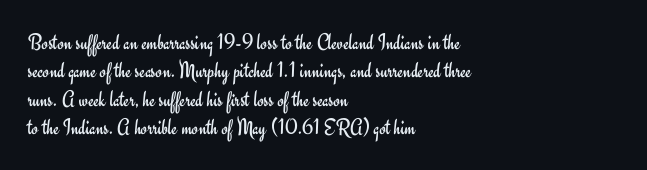
{"bold": "no", "underline": "no", "align": "left", "line_spacing_ratio": 1.23, "letter_spacing": "normal", "letter_spacing_em": 0.0, "glyph_px": 23}
